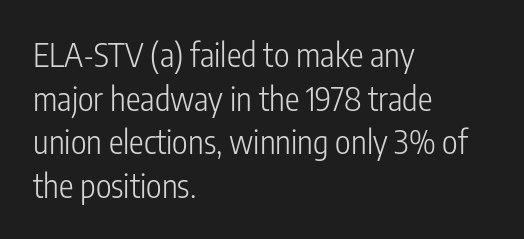
Do the characters align in a grid? No, the font is proportional. Summary of weight: not heavy and not bold. Style check: upright. In terms of letterspacing, this is plain default setting. No feet cap the strokes, marking this as sans-serif type. This sample keeps an unexceptional amount of space between lines.
